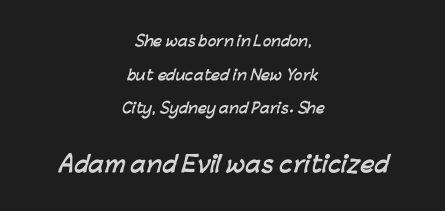
These words are printed bold, with thick strokes throughout. Type without underlining. The passage shown begins with its smaller block and ends with its larger one. The lines are spread far apart with generous leading. Leftover space on each line is divided equally before and after the words.
